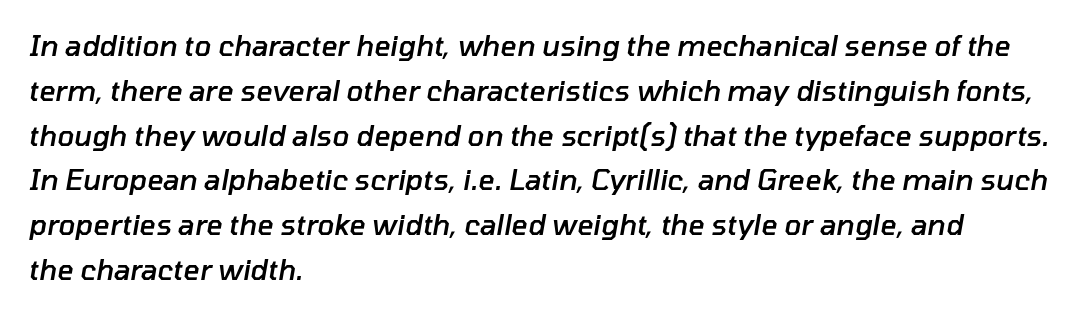
{"italic": "yes", "lean": "right", "slant_degrees": 10, "bold": "semi", "weight": "semibold", "width": "normal", "stroke_contrast": "low", "x_height": "medium", "monospaced": "no", "underline": "no", "align": "left", "line_spacing": "normal", "line_spacing_ratio": 1.6, "letter_spacing": "normal", "letter_spacing_em": 0.0, "glyph_px": 28}
